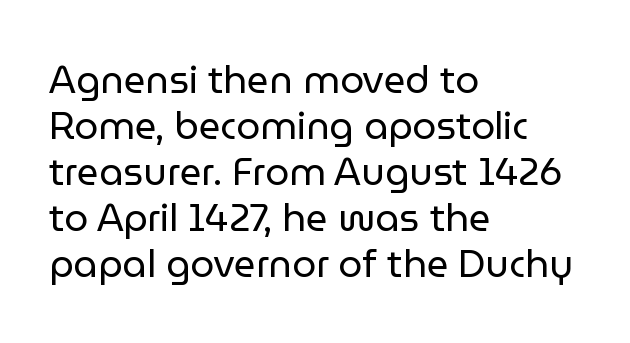
The image shows 38 px regular-weight sans-serif type, upright; set left-aligned, line spacing 1.21x, normal letter spacing, not underlined; low stroke contrast and a medium x-height.
